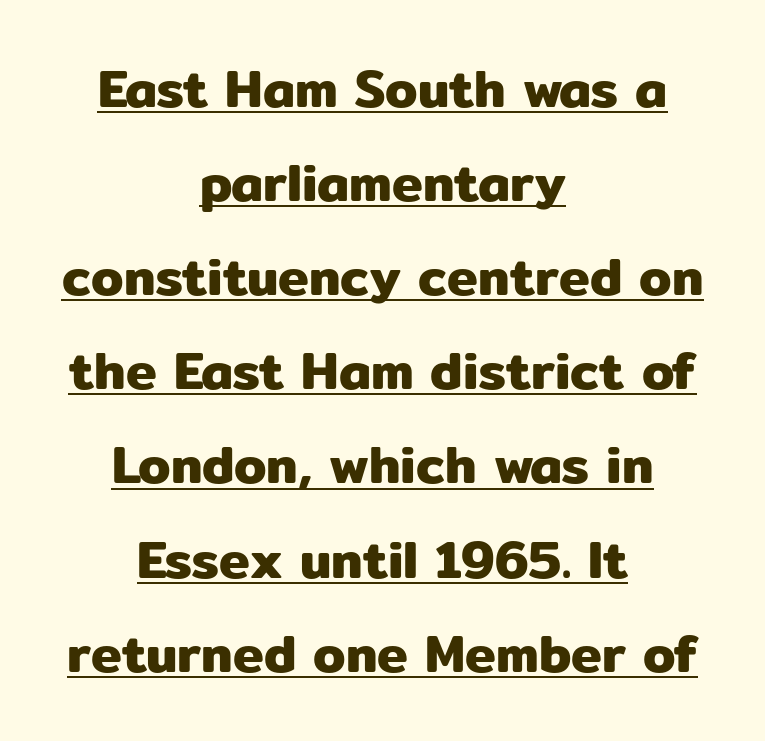
The image shows 52 px sans-serif type, upright; set centered, line spacing 1.81x, normal letter spacing, underlined; low stroke contrast and a medium x-height.
